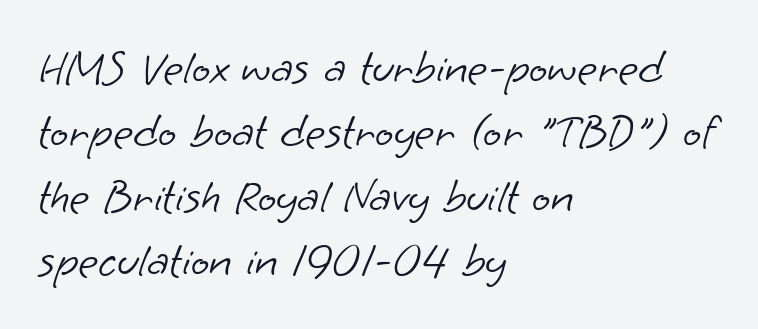
The image shows 48 px light sans-serif type; set left-aligned, normal line spacing (1.34x), normal letter spacing, not underlined; low stroke contrast and a small x-height.
